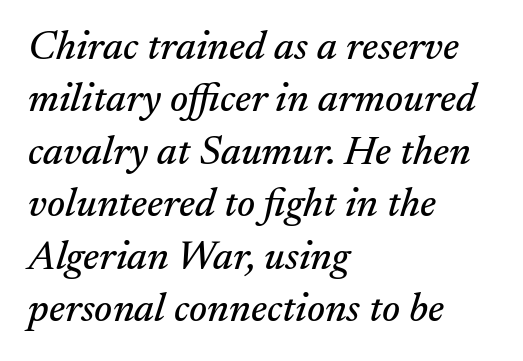
Q: Is the text italic (slanted)? A: Yes, it leans right by about 17 degrees.
Q: Is the typeface a serif or a sans-serif typeface? A: Serif.
Q: Is the text underlined? A: No.
Q: How is the paragraph aligned? A: Left-aligned.
Q: Is the spacing between letters normal or unusually wide? A: Normal.
Q: Is the spacing between lines tight, normal or loose? A: Normal.
Q: Width (condensed, normal, or wide)? A: Normal.
Q: Stroke contrast? A: Medium.
Q: x-height? A: Small.
Q: Monospaced? A: No.
